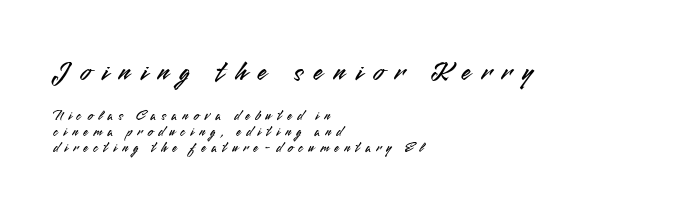
Larger block? The one above; the one below is distinctly smaller. This sample uses a sans-serif face. A typesetter would call this proportional, since set widths differ per character. Any mark beneath the type? The region is blank. You could barely slide anything between these rows.
